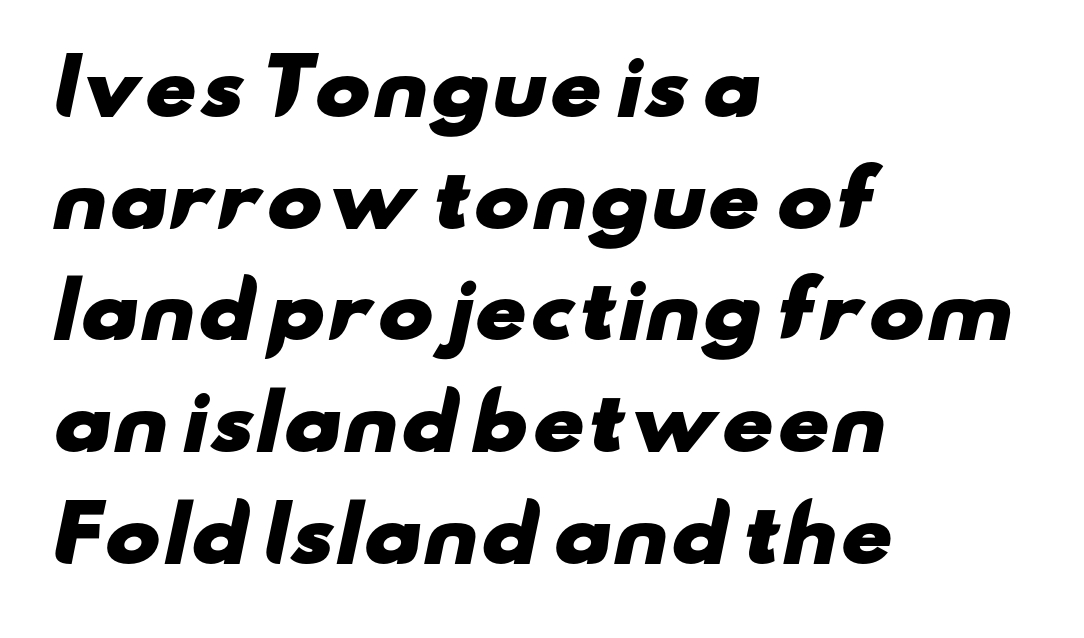
{"serif": "no", "bold": "yes", "weight": "heavy", "width": "wide", "stroke_contrast": "low", "x_height": "small", "monospaced": "no", "underline": "no", "align": "left", "line_spacing": "normal", "line_spacing_ratio": 1.49, "letter_spacing": "normal", "letter_spacing_em": 0.0, "glyph_px": 75}
